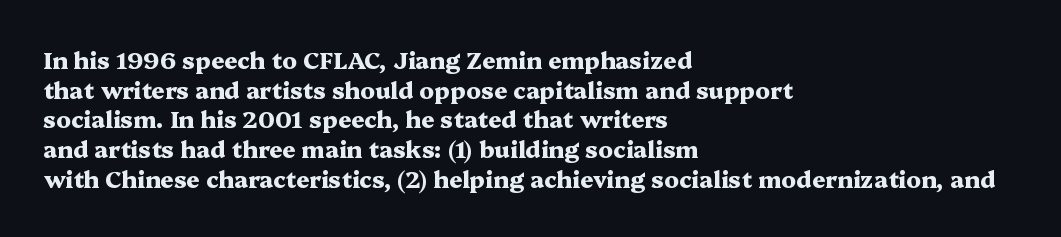
Is there any slant? The stems are plumb. Nothing unusual about the tracking: characters are spaced as the font intends. These words are printed bold, with thick strokes throughout. Evenly set lines give the paragraph a standard silhouette.
